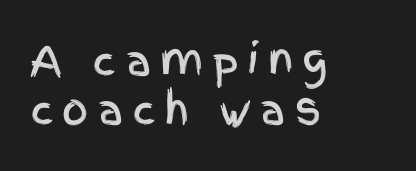
The face used here is rendered with a markedly widened letterfit. This rendering employs a face without finishing strokes, i.e., a sans-serif. It's the straight-up-and-down kind of type. The letters advance in unequal steps, a hallmark of proportional type.
